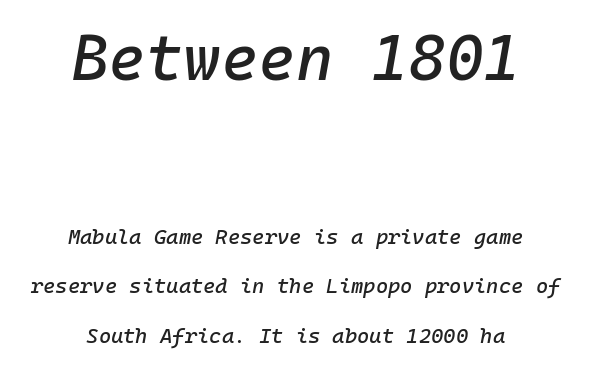
{"italic": "yes", "lean": "right", "slant_degrees": 10, "width": "normal", "stroke_contrast": "low", "x_height": "medium", "monospaced": "yes", "underline": "no", "align": "center", "line_spacing": "loose", "line_spacing_ratio": 2.38, "letter_spacing": "normal", "letter_spacing_em": 0.0, "larger_block": "first", "size_ratio": 3.05, "glyph_px": 64}
